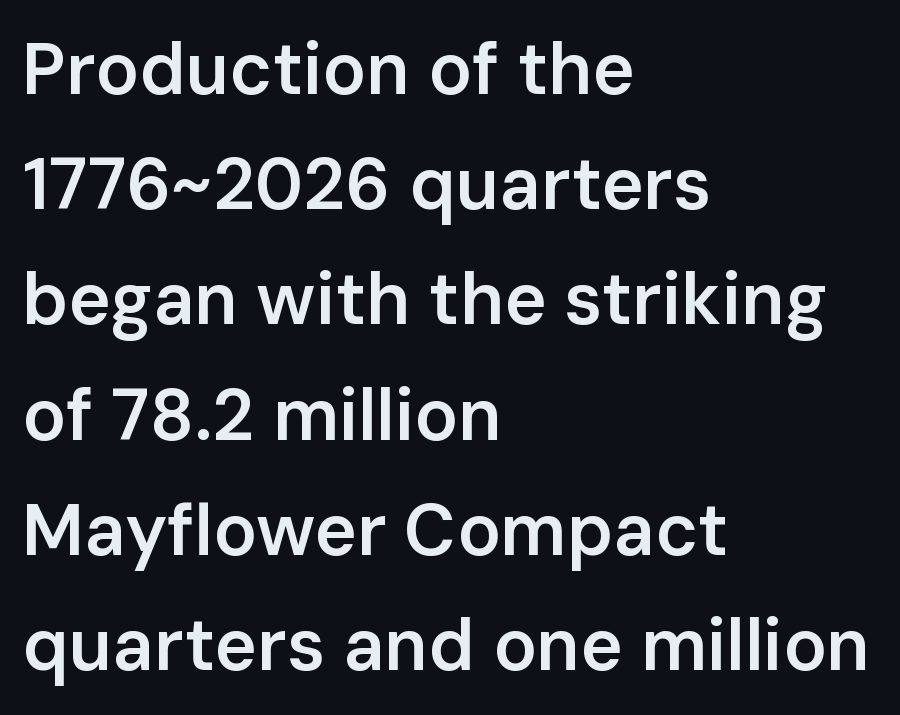
Q: Is the text bold? A: Semi-bold.
Q: Is the text italic (slanted)? A: No, it is upright.
Q: Is the typeface a serif or a sans-serif typeface? A: Sans-serif.
Q: Is the text underlined? A: No.
Q: How is the paragraph aligned? A: Left-aligned.
Q: Is the spacing between letters normal or unusually wide? A: Normal.
Q: Is the spacing between lines tight, normal or loose? A: Normal.
Q: Width (condensed, normal, or wide)? A: Normal.
Q: Stroke contrast? A: Low.
Q: x-height? A: Medium.
Q: Monospaced? A: No.
